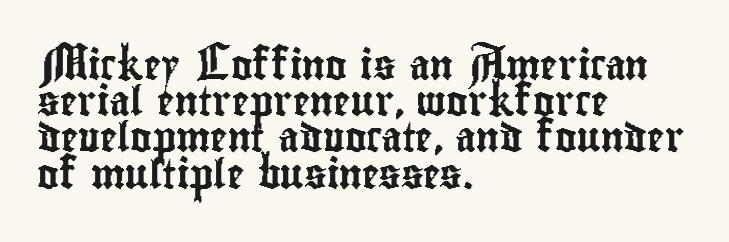
The image shows 29 px condensed sans-serif type, upright; set left-aligned, normal line spacing (1.25x), normal letter spacing, not underlined; low stroke contrast and a small x-height.
